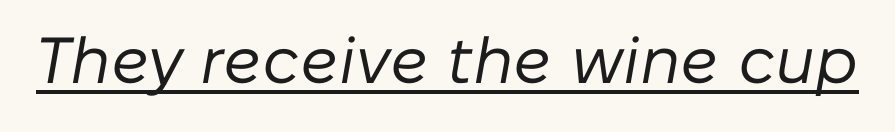
{"italic": "yes", "lean": "right", "slant_degrees": 10, "bold": "no", "weight": "regular", "width": "normal", "stroke_contrast": "low", "x_height": "medium", "monospaced": "no", "underline": "yes", "letter_spacing": "normal", "letter_spacing_em": 0.0, "glyph_px": 65}
